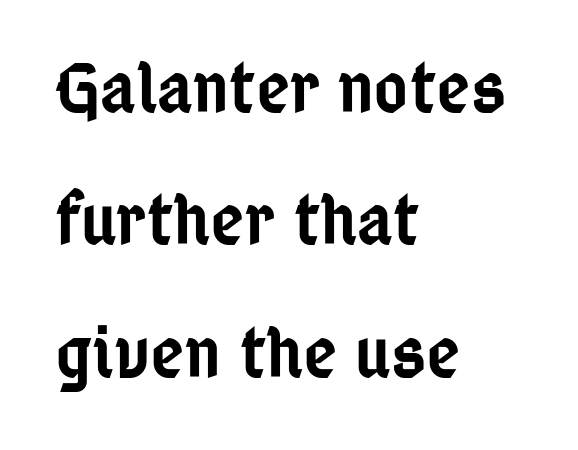
You could not count columns in this text — the font is proportionally spaced. Each glyph is drawn with semibold strokes, heavier than normal yet not fully bold. The lines in this sample share a left origin and differ only in where they stop. To sum up the face: it is a sans, with no serifs. Ordinary non-slanted type is in use.
